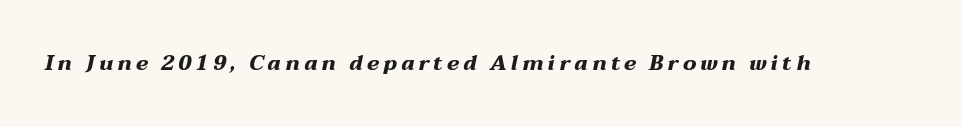
The image shows 21 px bold type, italic (leaning right); set not underlined.
